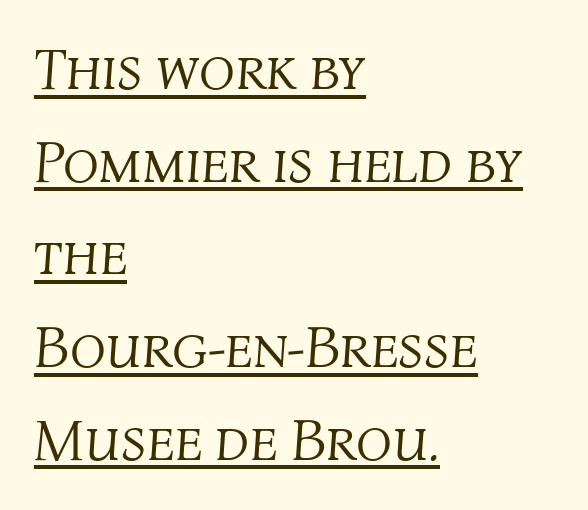
The image shows 59 px light type, italic (leaning right); set left-aligned, normal line spacing (1.57x), normal letter spacing, underlined; medium stroke contrast and a medium x-height.
